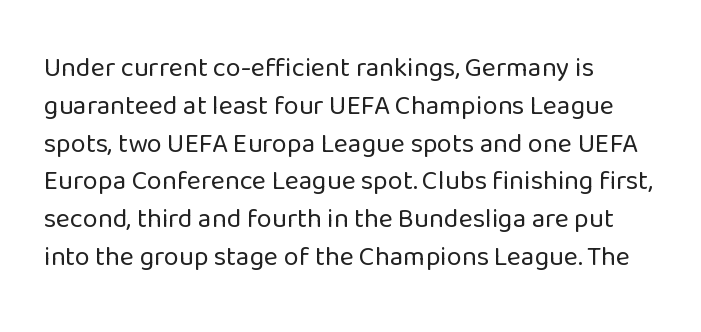
Short note: letters normally spaced. These lines are set flush left with a ragged right edge. The passage shown is not bold in any degree. Rows of type keep a routine distance in the vertical direction. This is the regular roman posture of the typeface.
